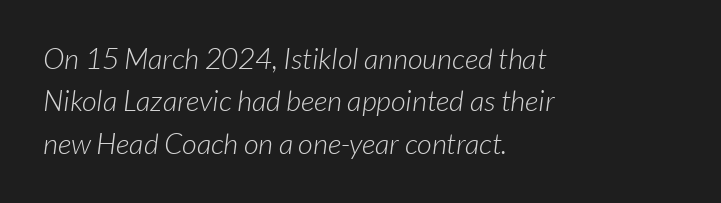
{"serif": "no", "bold": "no", "weight": "light", "width": "normal", "stroke_contrast": "low", "x_height": "medium", "monospaced": "no", "underline": "no", "align": "left", "line_spacing": "normal", "line_spacing_ratio": 1.46, "letter_spacing": "normal", "letter_spacing_em": 0.0, "glyph_px": 29}
